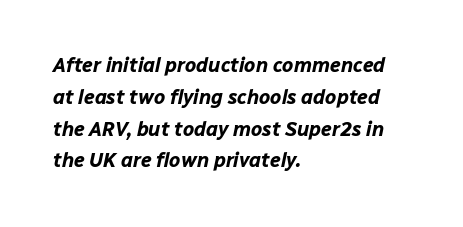
Its strokes are broad and dark, the hallmark of bold type. Whoever set this chose a conventional vertical rhythm. These lines keep a tight, regular rhythm from letter to letter. Teacher's note: observe the even left margin — that is flush-left alignment.
